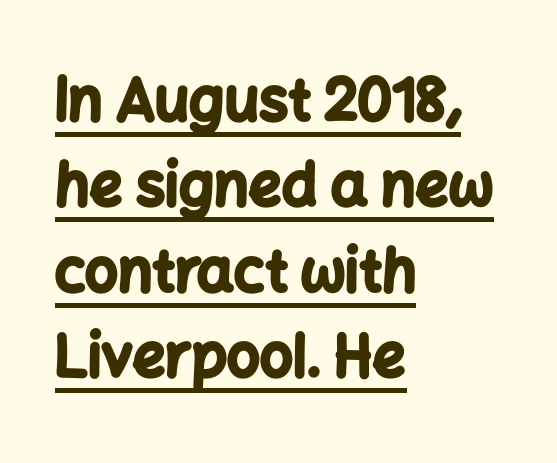
Do the letters lean? They stand straight. The compositor pushed each line to the left boundary. This sample carries an underscore along the baseline area. Font category for this specimen: sans-serif. Observe the ordinary spacing: letters are neighbours, not strangers. Chunky letters — that's bold for sure.
